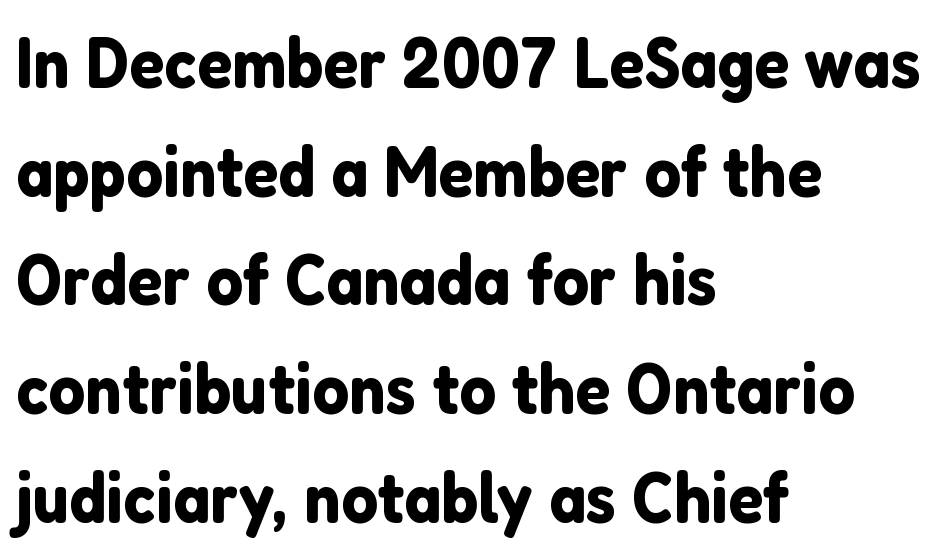
The image shows 72 px sans-serif type, upright; set left-aligned, normal line spacing (1.51x), normal letter spacing, not underlined; low stroke contrast and a medium x-height.
